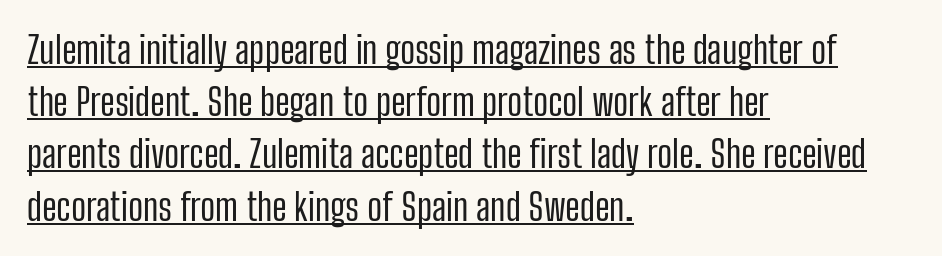
The image shows 37 px regular-weight, condensed sans-serif type, upright; set left-aligned, normal line spacing (1.41x), normal letter spacing, underlined; low stroke contrast and a medium x-height.
